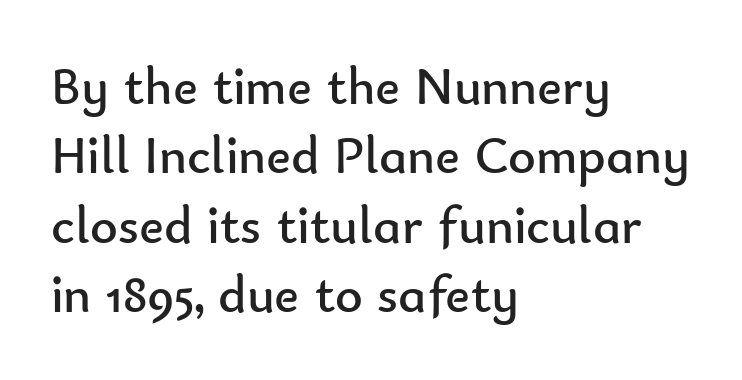
{"serif": "no", "italic": "no", "bold": "no", "weight": "regular", "width": "normal", "stroke_contrast": "low", "x_height": "small", "monospaced": "no", "underline": "no", "align": "left", "line_spacing": "normal", "line_spacing_ratio": 1.31, "letter_spacing": "normal", "letter_spacing_em": 0.0, "glyph_px": 53}
